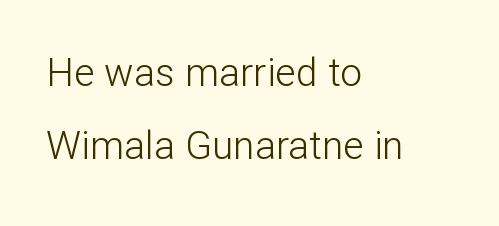
{"serif": "no", "italic": "no", "bold": "no", "weight": "light", "width": "normal", "stroke_contrast": "low", "x_height": "medium", "monospaced": "no", "underline": "no", "align": "left", "line_spacing_ratio": 1.87, "letter_spacing": "normal", "letter_spacing_em": 0.0, "glyph_px": 39}
